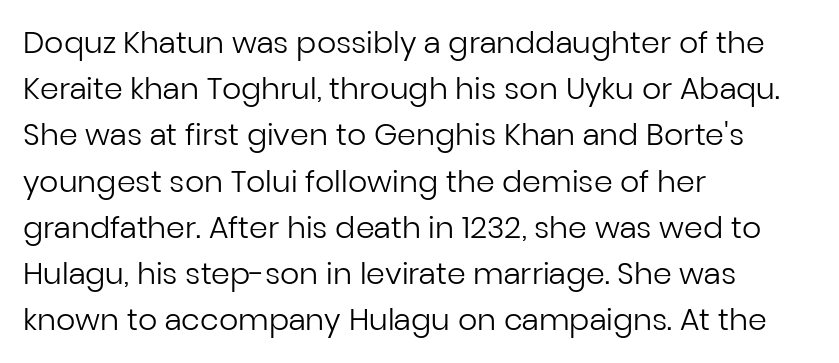
The image shows 30 px regular-weight sans-serif type, upright; set left-aligned, normal line spacing (1.54x), normal letter spacing, not underlined; low stroke contrast and a medium x-height.
